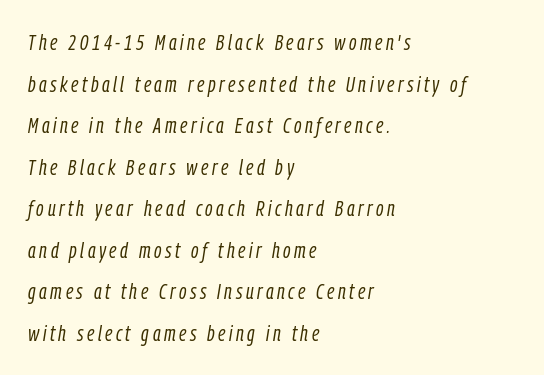
{"italic": "yes", "lean": "right", "slant_degrees": 9, "bold": "no", "underline": "no", "align": "left", "line_spacing_ratio": 1.89, "glyph_px": 22}
